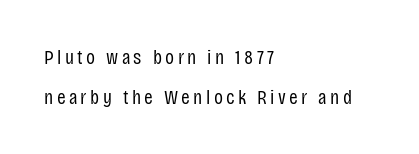
{"italic": "no", "bold": "no", "underline": "no", "align": "left", "line_spacing_ratio": 1.89, "glyph_px": 21}
